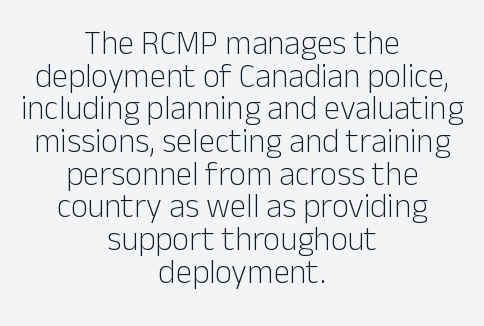
The passage is arranged like a title page — every line centered. Examine the stroke ends and you'll find no serifs. The space directly below the letters is spotless. The typography opts for an upright posture over an oblique one. Nothing unusual about the tracking: characters are spaced as the font intends. Letters have the restrained weight of plain body copy at most.
